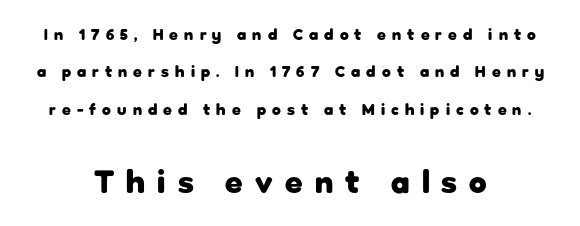
Q: Is the text bold? A: Yes.
Q: Is the text italic (slanted)? A: No, it is upright.
Q: Is the typeface a serif or a sans-serif typeface? A: Sans-serif.
Q: Is the text underlined? A: No.
Q: How is the paragraph aligned? A: Centered.
Q: Is the spacing between letters normal or unusually wide? A: Unusually wide.
Q: Is the spacing between lines tight, normal or loose? A: Loose.
Q: Which block of text is set in a larger size, the first (top) or the second (bottom)? A: The second (bottom) one.
Q: Width (condensed, normal, or wide)? A: Normal.
Q: Stroke contrast? A: Low.
Q: x-height? A: Medium.
Q: Monospaced? A: No.
